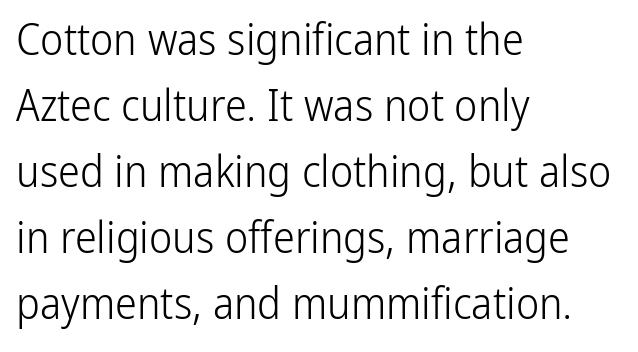
Q: Is the text bold? A: No.
Q: Is the text italic (slanted)? A: No, it is upright.
Q: Is the typeface a serif or a sans-serif typeface? A: Sans-serif.
Q: Is the text underlined? A: No.
Q: How is the paragraph aligned? A: Left-aligned.
Q: Is the spacing between letters normal or unusually wide? A: Normal.
Q: Is the spacing between lines tight, normal or loose? A: Normal.
Q: Width (condensed, normal, or wide)? A: Condensed.
Q: Stroke contrast? A: Low.
Q: x-height? A: Medium.
Q: Monospaced? A: No.
